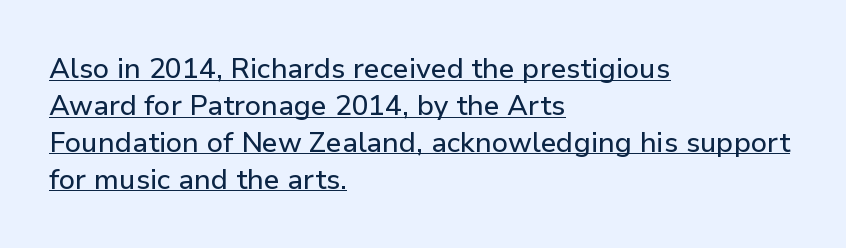
{"serif": "no", "italic": "no", "width": "normal", "stroke_contrast": "low", "x_height": "medium", "monospaced": "no", "underline": "yes", "align": "left", "line_spacing": "normal", "line_spacing_ratio": 1.32, "letter_spacing": "normal", "letter_spacing_em": 0.0, "glyph_px": 28}
